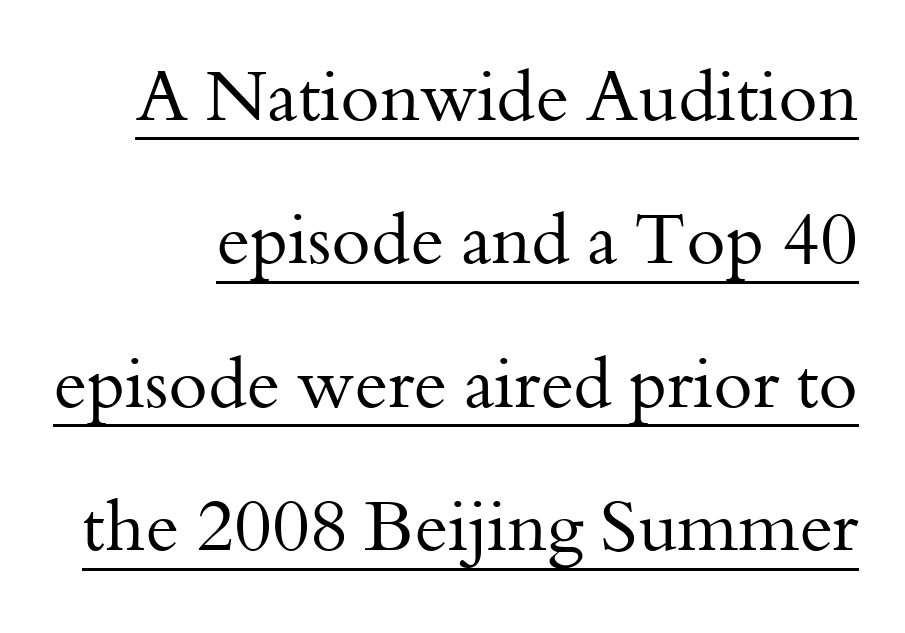
Q: Is the text bold? A: No.
Q: Is the text italic (slanted)? A: No, it is upright.
Q: Is the typeface a serif or a sans-serif typeface? A: Serif.
Q: Is the text underlined? A: Yes.
Q: Is the spacing between letters normal or unusually wide? A: Normal.
Q: Is the spacing between lines tight, normal or loose? A: Loose.
Q: Width (condensed, normal, or wide)? A: Normal.
Q: Stroke contrast? A: Medium.
Q: x-height? A: Small.
Q: Monospaced? A: No.
